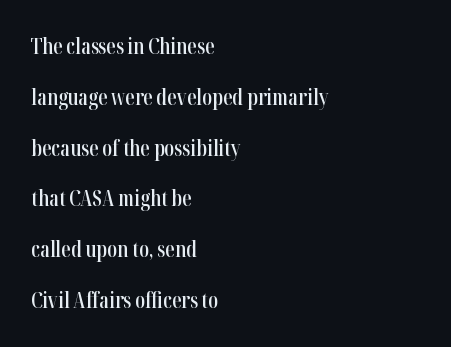
In terms of letterspacing, this is plain default setting. Bold? Not quite — semibold, heavier than regular but stopping short. A classic flush-left, rag-right setting is used for this passage. Honestly, the rows look like they've been pulled way apart. The string is rendered with underlining switched off. Italic: no, the glyphs are upright roman.
